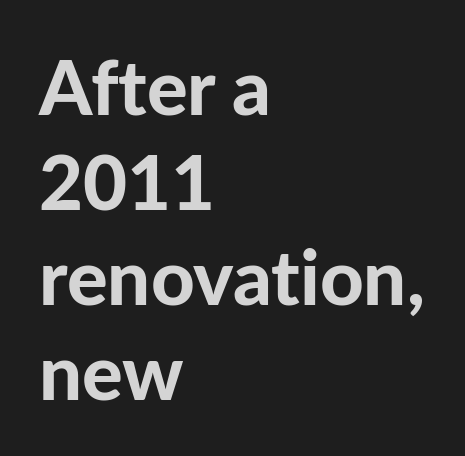
Q: Is the text bold? A: Yes.
Q: Is the text italic (slanted)? A: No, it is upright.
Q: Is the typeface a serif or a sans-serif typeface? A: Sans-serif.
Q: Is the text underlined? A: No.
Q: How is the paragraph aligned? A: Left-aligned.
Q: Is the spacing between letters normal or unusually wide? A: Normal.
Q: Is the spacing between lines tight, normal or loose? A: Normal.
Q: Width (condensed, normal, or wide)? A: Normal.
Q: Stroke contrast? A: Low.
Q: x-height? A: Medium.
Q: Monospaced? A: No.
